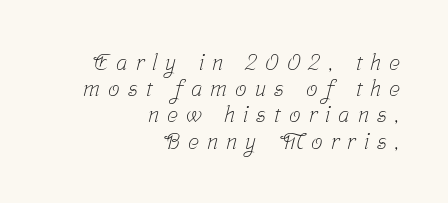
All the whitespace from short lines collects on the left. Caption: expanded tracking, letters set apart. The weight would be labelled regular, book, light, or lighter still. Type without underlining. Cramped leading.
